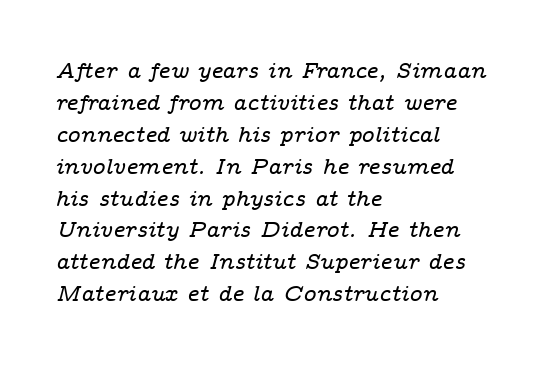
The image shows 22 px text type, italic (leaning right); set left-aligned, normal line spacing (1.45x), normal letter spacing, not underlined.
